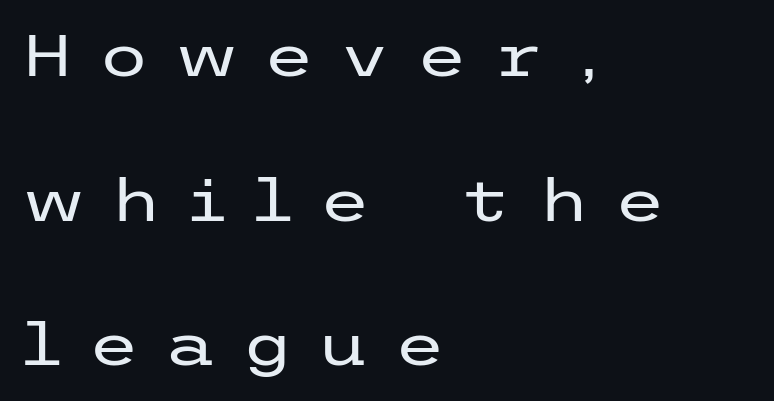
The image shows 59 px regular-weight, wide sans-serif type, upright; set left-aligned, loose line spacing (2.45x), unusually wide letter spacing (+0.42 em), not underlined; low stroke contrast and a medium x-height.
